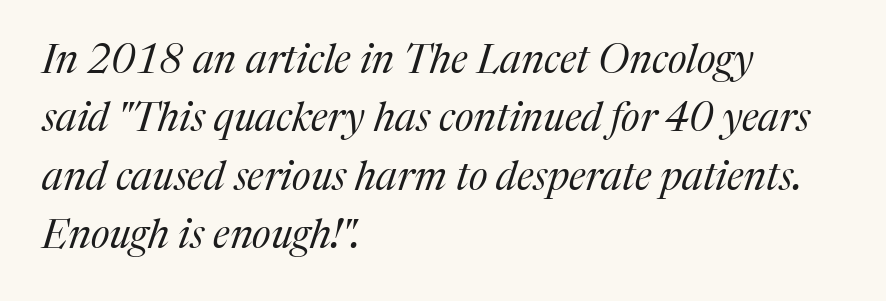
{"serif": "yes", "italic": "yes", "lean": "right", "slant_degrees": 17, "bold": "no", "weight": "regular", "width": "normal", "stroke_contrast": "medium", "x_height": "medium", "monospaced": "no", "underline": "no", "align": "left", "line_spacing": "normal", "line_spacing_ratio": 1.46, "letter_spacing": "normal", "letter_spacing_em": 0.0, "glyph_px": 40}
